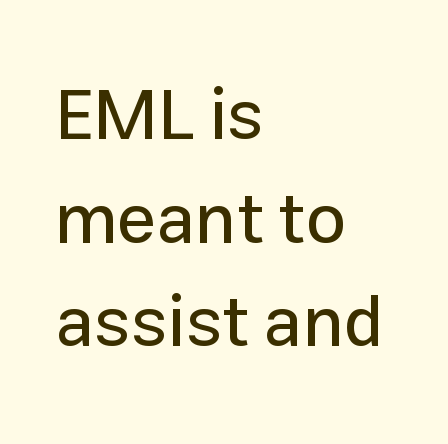
{"serif": "no", "italic": "no", "width": "normal", "stroke_contrast": "low", "x_height": "medium", "monospaced": "no", "underline": "no", "align": "left", "line_spacing": "normal", "line_spacing_ratio": 1.46, "letter_spacing": "normal", "letter_spacing_em": 0.0, "glyph_px": 71}
